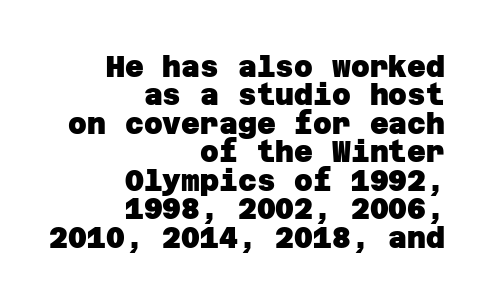
I'd call this a sans setting — the letters go barefoot. Students, note that the glyphs here touch the page at normal intervals. The space between consecutive lines is stingy. Students, this is bold: see how much ink each stroke carries. Letters rest on an invisible, unmarked baseline.
